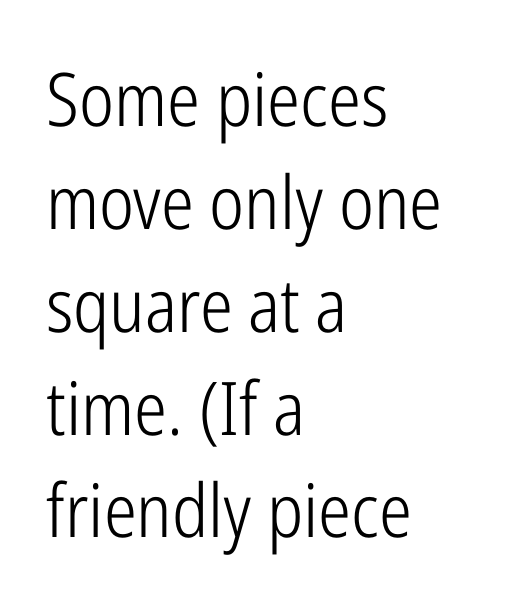
Q: Is the text bold? A: No.
Q: Is the text italic (slanted)? A: No, it is upright.
Q: Is the typeface a serif or a sans-serif typeface? A: Sans-serif.
Q: Is the text underlined? A: No.
Q: How is the paragraph aligned? A: Left-aligned.
Q: Is the spacing between letters normal or unusually wide? A: Normal.
Q: Is the spacing between lines tight, normal or loose? A: Normal.
Q: Width (condensed, normal, or wide)? A: Condensed.
Q: Stroke contrast? A: Low.
Q: x-height? A: Medium.
Q: Monospaced? A: No.
